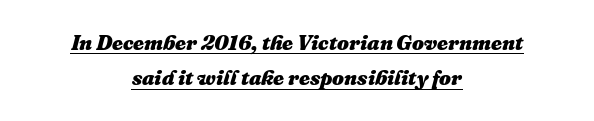
The rendering applies a slant to the glyphs. This block has exactly the height ordinary leading produces. Notice how a bar underscores the lettering throughout. Stroke thickness is high; the sample reads as a true bold. Letter spacing: default. Layout note: lines centered.
